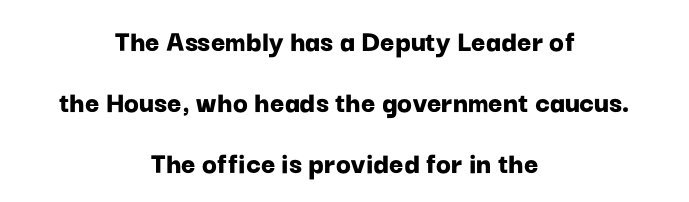
Q: Is the text bold? A: Yes.
Q: Is the text italic (slanted)? A: No, it is upright.
Q: Is the typeface a serif or a sans-serif typeface? A: Sans-serif.
Q: Is the text underlined? A: No.
Q: How is the paragraph aligned? A: Centered.
Q: Is the spacing between letters normal or unusually wide? A: Normal.
Q: Is the spacing between lines tight, normal or loose? A: Loose.
Q: Width (condensed, normal, or wide)? A: Normal.
Q: Stroke contrast? A: Low.
Q: x-height? A: Medium.
Q: Monospaced? A: No.
